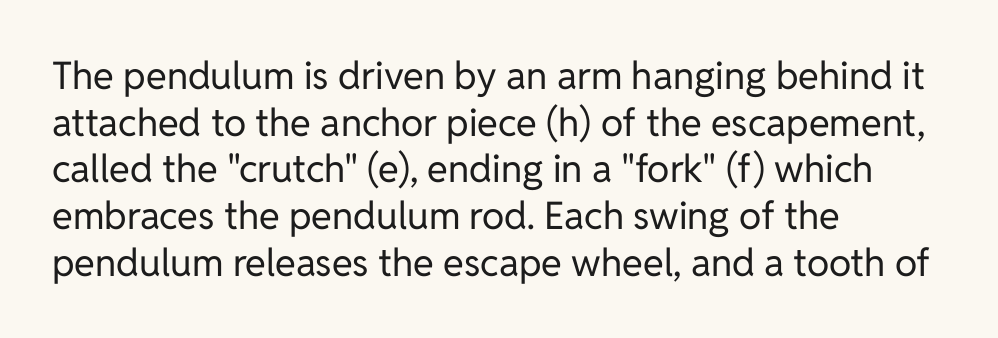
The image shows 38 px regular-weight sans-serif type, upright; set left-aligned, line spacing 1.23x, normal letter spacing, not underlined; low stroke contrast and a medium x-height.
